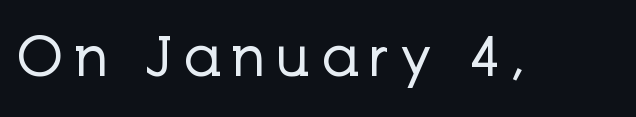
Q: Is the text bold? A: No.
Q: Is the text italic (slanted)? A: No, it is upright.
Q: Is the typeface a serif or a sans-serif typeface? A: Sans-serif.
Q: Is the text underlined? A: No.
Q: Is the spacing between letters normal or unusually wide? A: Unusually wide.
Q: Width (condensed, normal, or wide)? A: Normal.
Q: Stroke contrast? A: Low.
Q: x-height? A: Medium.
Q: Monospaced? A: No.
